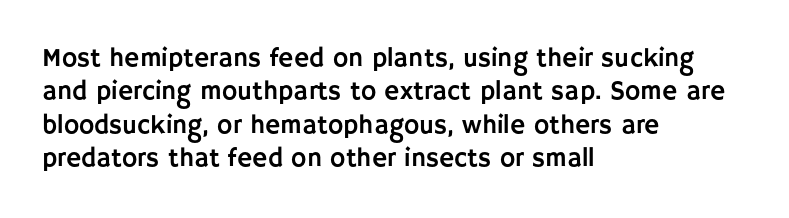
Q: Is the text italic (slanted)? A: No, it is upright.
Q: Is the text underlined? A: No.
Q: How is the paragraph aligned? A: Left-aligned.
Q: Is the spacing between letters normal or unusually wide? A: Normal.
Q: Is the spacing between lines tight, normal or loose? A: Normal.
